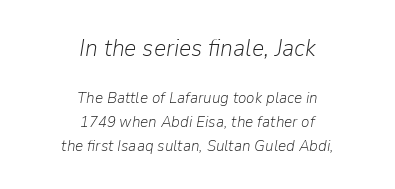
Q: Is the text bold? A: No.
Q: Is the text italic (slanted)? A: Yes, it leans right by about 9 degrees.
Q: Is the text underlined? A: No.
Q: How is the paragraph aligned? A: Centered.
Q: Is the spacing between letters normal or unusually wide? A: Normal.
Q: Is the spacing between lines tight, normal or loose? A: Normal.
Q: Which block of text is set in a larger size, the first (top) or the second (bottom)? A: The first (top) one.
